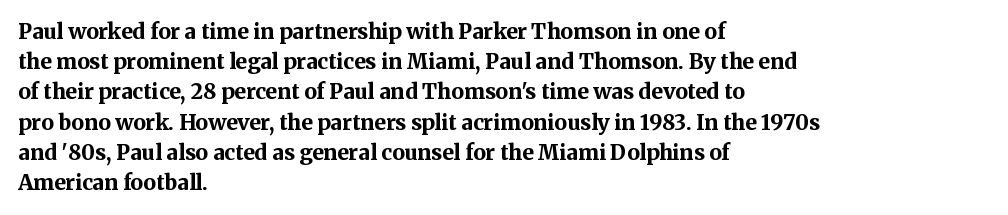
{"italic": "no", "bold": "yes", "underline": "no", "align": "left", "line_spacing": "normal", "line_spacing_ratio": 1.44, "letter_spacing": "normal", "letter_spacing_em": 0.0, "glyph_px": 21}
